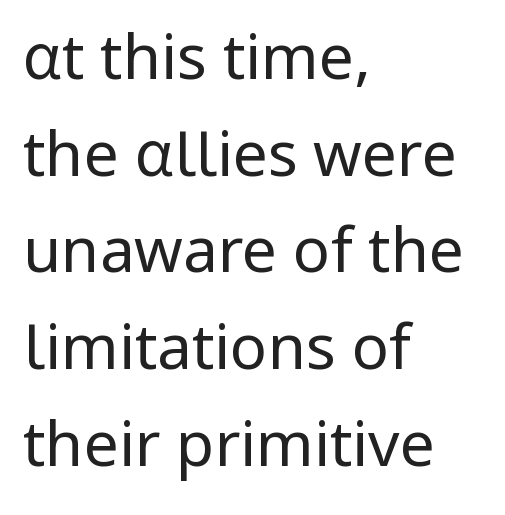
Q: Is the text bold? A: No.
Q: Is the text italic (slanted)? A: No, it is upright.
Q: Is the typeface a serif or a sans-serif typeface? A: Sans-serif.
Q: Is the text underlined? A: No.
Q: How is the paragraph aligned? A: Left-aligned.
Q: Is the spacing between letters normal or unusually wide? A: Normal.
Q: Is the spacing between lines tight, normal or loose? A: Normal.
Q: Width (condensed, normal, or wide)? A: Normal.
Q: Stroke contrast? A: Low.
Q: x-height? A: Medium.
Q: Monospaced? A: No.
